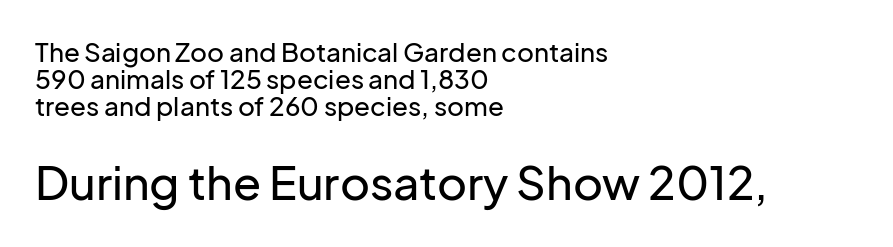
{"serif": "no", "italic": "no", "width": "normal", "stroke_contrast": "low", "x_height": "medium", "monospaced": "no", "underline": "no", "align": "left", "line_spacing": "tight", "line_spacing_ratio": 1.03, "letter_spacing": "normal", "letter_spacing_em": 0.0, "larger_block": "second", "size_ratio": 1.77, "glyph_px": 46}
